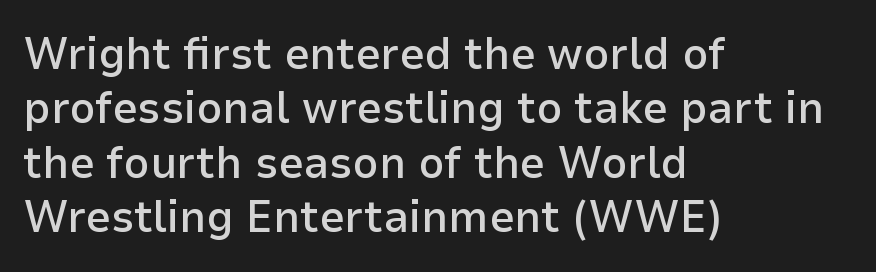
This is roman type, the default non-slanted kind. Honestly, there is no underline to notice here at all. The passage shown has conventional tracking throughout. Is this a sans? Yes — the strokes have no serifs. The paragraph shown leans on its left margin. On the weight axis this lands at semibold, roughly 600.
